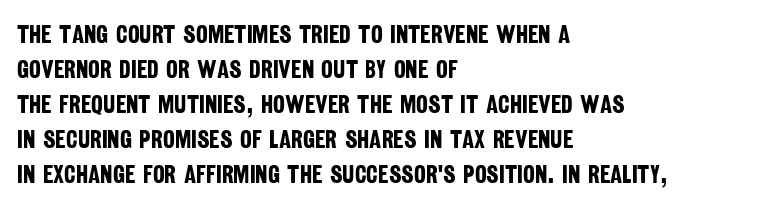
Vertically, the passage feels balanced, rows spaced as you'd expect. Each glyph is drawn with heavy, bold strokes. A classic flush-left, rag-right setting is used for this passage. The specimen omits any rule beneath the text block's lines.
